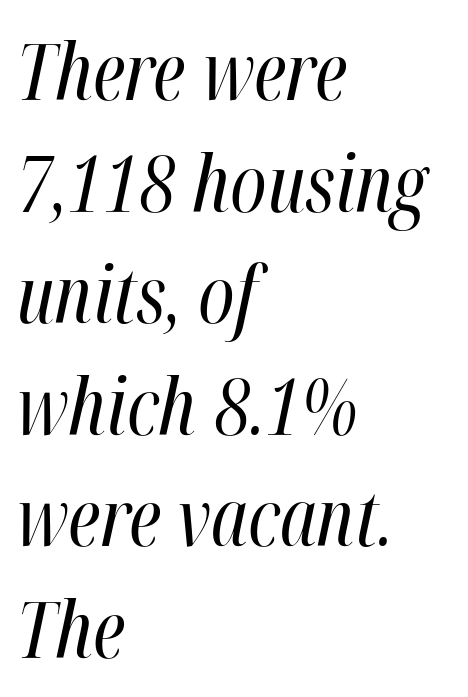
Q: Is the text bold? A: No.
Q: Is the text italic (slanted)? A: Yes, it leans right by about 12 degrees.
Q: Is the text underlined? A: No.
Q: How is the paragraph aligned? A: Left-aligned.
Q: Is the spacing between letters normal or unusually wide? A: Normal.
Q: Is the spacing between lines tight, normal or loose? A: Normal.
Q: Width (condensed, normal, or wide)? A: Condensed.
Q: Stroke contrast? A: High.
Q: x-height? A: Medium.
Q: Monospaced? A: No.
